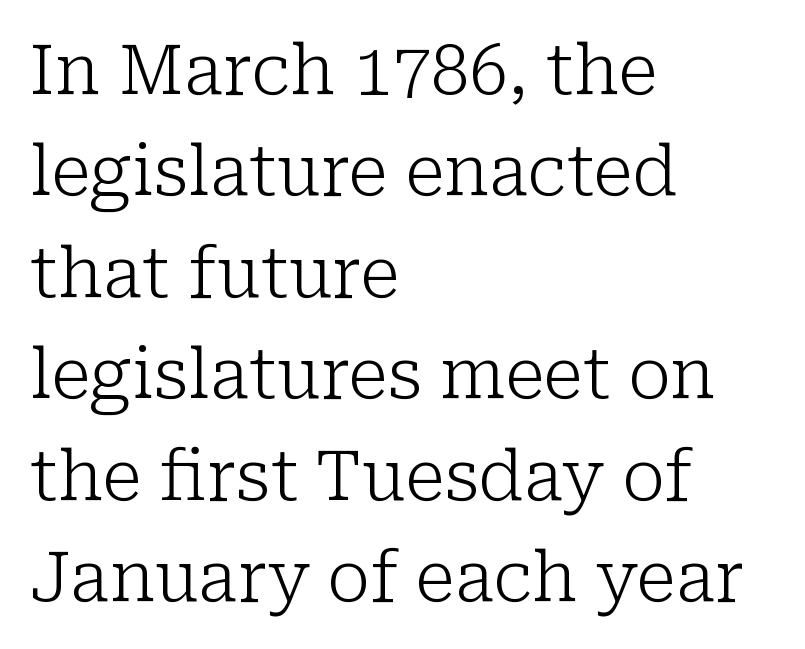
Q: Is the text bold? A: No.
Q: Is the text italic (slanted)? A: No, it is upright.
Q: Is the typeface a serif or a sans-serif typeface? A: Serif.
Q: Is the text underlined? A: No.
Q: How is the paragraph aligned? A: Left-aligned.
Q: Is the spacing between letters normal or unusually wide? A: Normal.
Q: Is the spacing between lines tight, normal or loose? A: Normal.
Q: Width (condensed, normal, or wide)? A: Normal.
Q: Stroke contrast? A: Low.
Q: x-height? A: Medium.
Q: Monospaced? A: No.
